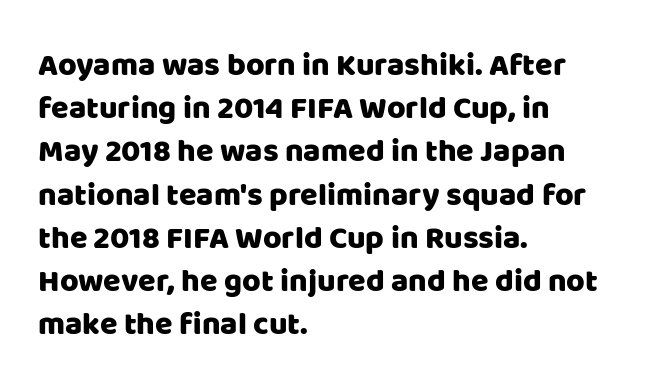
Q: Is the text italic (slanted)? A: No, it is upright.
Q: Is the typeface a serif or a sans-serif typeface? A: Sans-serif.
Q: Is the text underlined? A: No.
Q: How is the paragraph aligned? A: Left-aligned.
Q: Is the spacing between letters normal or unusually wide? A: Normal.
Q: Is the spacing between lines tight, normal or loose? A: Normal.
Q: Width (condensed, normal, or wide)? A: Normal.
Q: Stroke contrast? A: Low.
Q: x-height? A: Large.
Q: Monospaced? A: No.
